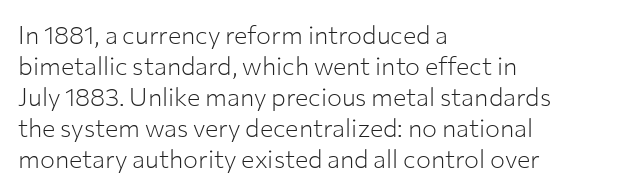
{"italic": "no", "bold": "no", "underline": "no", "align": "left", "line_spacing_ratio": 1.24, "letter_spacing": "normal", "letter_spacing_em": 0.0, "glyph_px": 25}
